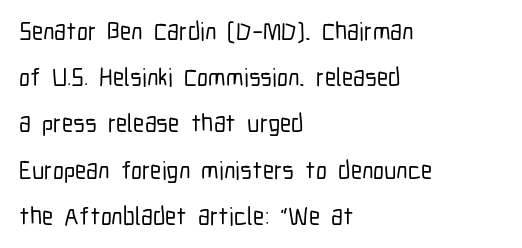
Q: Is the text italic (slanted)? A: No, it is upright.
Q: Is the text underlined? A: No.
Q: How is the paragraph aligned? A: Left-aligned.
Q: Is the spacing between letters normal or unusually wide? A: Normal.
